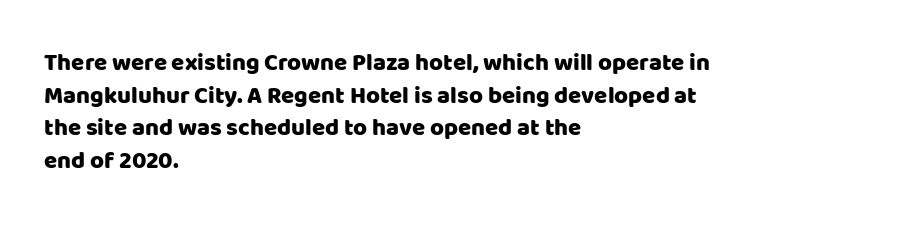
{"italic": "no", "underline": "no", "align": "left", "line_spacing": "normal", "line_spacing_ratio": 1.36, "letter_spacing": "normal", "letter_spacing_em": 0.0, "glyph_px": 24}
